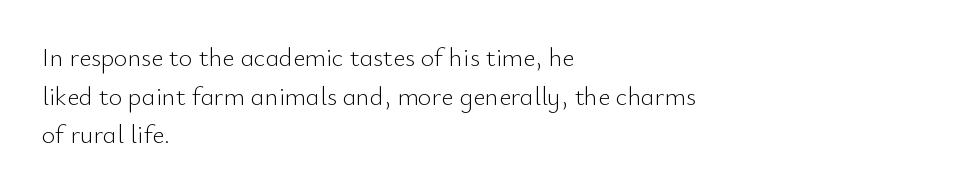
Q: Is the text bold? A: No.
Q: Is the text italic (slanted)? A: No, it is upright.
Q: Is the text underlined? A: No.
Q: How is the paragraph aligned? A: Left-aligned.
Q: Is the spacing between letters normal or unusually wide? A: Normal.
Q: Is the spacing between lines tight, normal or loose? A: Normal.
